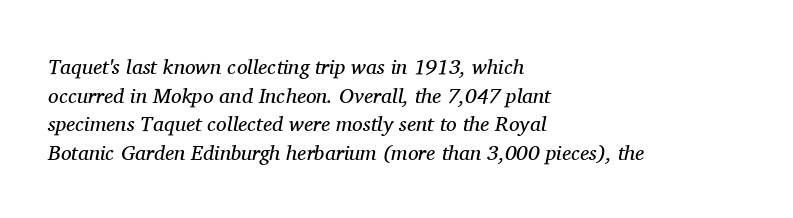
The image shows 21 px text type, italic (leaning right); set left-aligned, normal line spacing (1.36x), normal letter spacing, not underlined.
